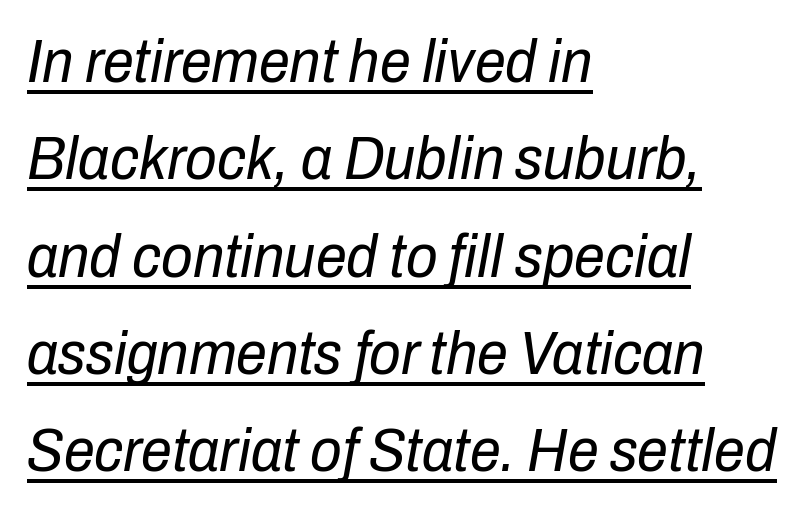
The image shows 62 px regular-weight, condensed type, italic (leaning right); set left-aligned, normal line spacing (1.57x), normal letter spacing, underlined; low stroke contrast and a medium x-height.
